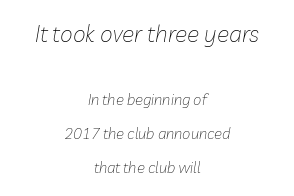
The image shows 23 px text type, italic (leaning right); set centered, loose line spacing (2.28x), normal letter spacing, not underlined; the first (top) block is 1.53x larger.
